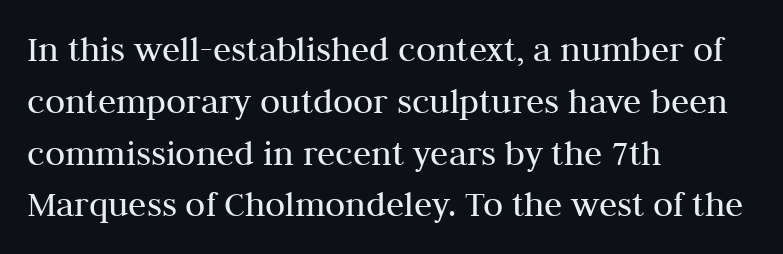
{"serif": "yes", "italic": "no", "bold": "no", "weight": "regular", "width": "normal", "stroke_contrast": "medium", "x_height": "medium", "monospaced": "no", "underline": "no", "align": "left", "line_spacing": "normal", "line_spacing_ratio": 1.4, "letter_spacing": "normal", "letter_spacing_em": 0.0, "glyph_px": 37}
